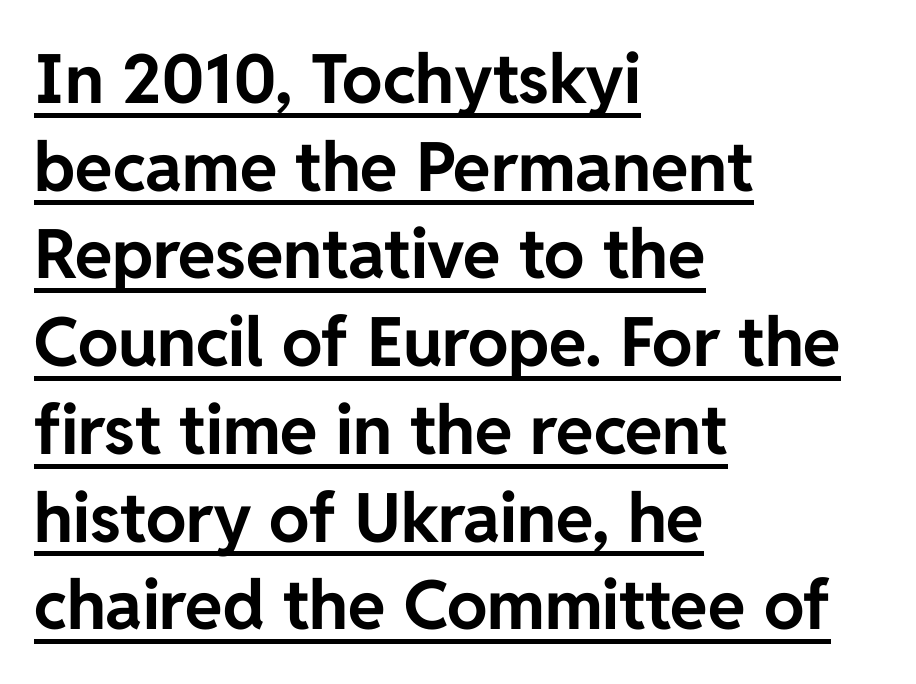
Q: Is the text bold? A: Yes.
Q: Is the text italic (slanted)? A: No, it is upright.
Q: Is the typeface a serif or a sans-serif typeface? A: Sans-serif.
Q: Is the text underlined? A: Yes.
Q: How is the paragraph aligned? A: Left-aligned.
Q: Is the spacing between letters normal or unusually wide? A: Normal.
Q: Is the spacing between lines tight, normal or loose? A: Normal.
Q: Width (condensed, normal, or wide)? A: Normal.
Q: Stroke contrast? A: Low.
Q: x-height? A: Medium.
Q: Monospaced? A: No.
